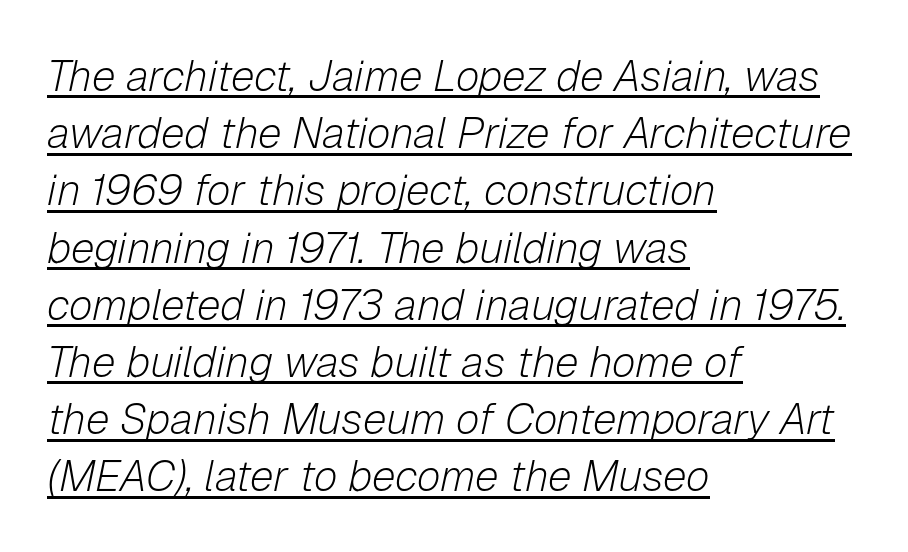
This is oblique type, the kind used for emphasis or titles. Compared with typical body copy, the letter spacing here is the same. This sample is left-justified, so line endings fall wherever the words run out. The block of text has a typical density, with ordinary space between rows. Each line of the rendering has a horizontal stroke beneath the glyphs.
